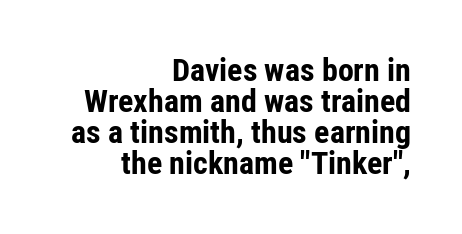
The image shows 32 px bold, condensed sans-serif type, upright; set right-aligned, tight line spacing (0.97x), normal letter spacing, not underlined; low stroke contrast and a medium x-height.
